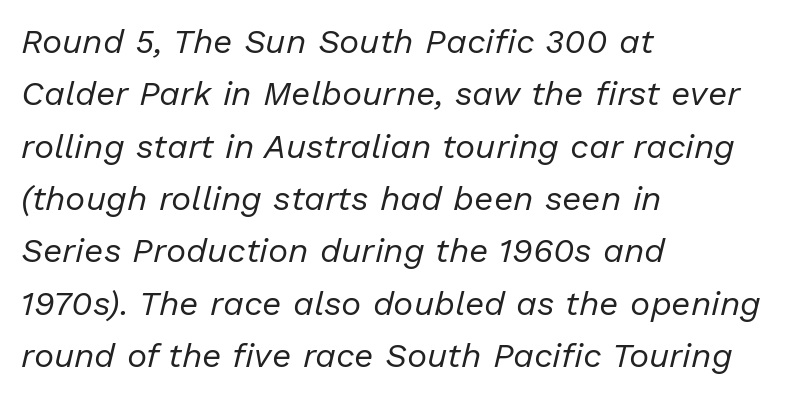
The image shows 34 px regular-weight type, italic (leaning right); set left-aligned, normal line spacing (1.54x), normal letter spacing, not underlined; low stroke contrast and a medium x-height.
